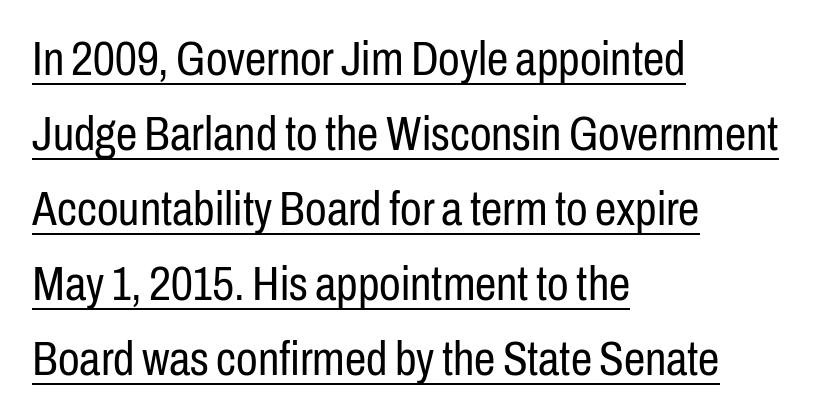
This is underlined copy, the kind a proofreader might mark for attention. Think standard paragraph weight, or any step lighter than that. The letters advance in unequal steps, a hallmark of proportional type. What kind of face is this? One without serifs — a sans.
